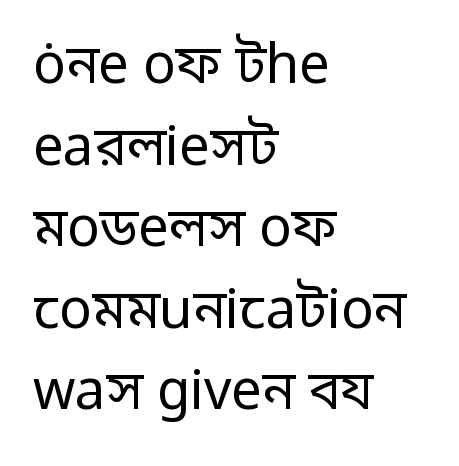
{"serif": "no", "italic": "no", "bold": "no", "weight": "regular", "width": "normal", "stroke_contrast": "low", "x_height": "medium", "monospaced": "no", "underline": "no", "align": "left", "line_spacing": "normal", "line_spacing_ratio": 1.51, "letter_spacing": "normal", "letter_spacing_em": 0.0, "glyph_px": 54}
